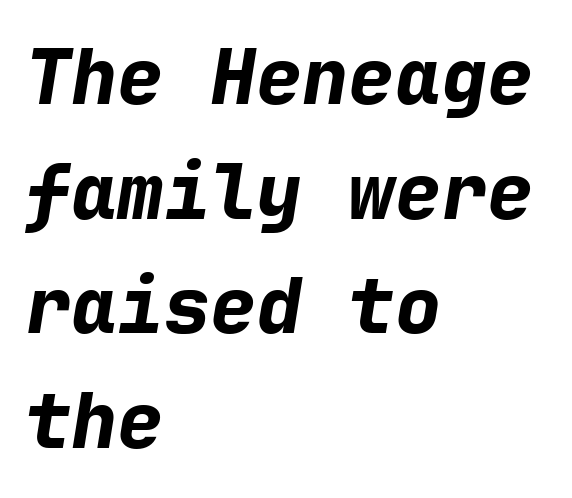
Q: Is the text bold? A: Yes.
Q: Is the text italic (slanted)? A: Yes, it leans right by about 9 degrees.
Q: Is the text underlined? A: No.
Q: How is the paragraph aligned? A: Left-aligned.
Q: Is the spacing between letters normal or unusually wide? A: Normal.
Q: Is the spacing between lines tight, normal or loose? A: Normal.
Q: Width (condensed, normal, or wide)? A: Normal.
Q: Stroke contrast? A: Low.
Q: x-height? A: Medium.
Q: Monospaced? A: Yes.
